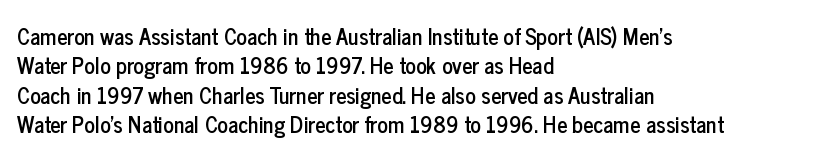
Q: Is the text italic (slanted)? A: No, it is upright.
Q: Is the text underlined? A: No.
Q: How is the paragraph aligned? A: Left-aligned.
Q: Is the spacing between letters normal or unusually wide? A: Normal.
Q: Is the spacing between lines tight, normal or loose? A: Normal.
